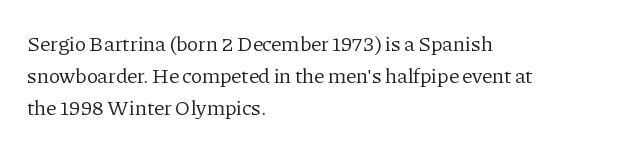
Vertical strokes here are truly vertical. The paragraph has a hard left edge and a soft right edge. The rendering uses a moderate line-height, typical for paragraphs. The cut favours lightness, reaching ordinary text weight at its darkest.
